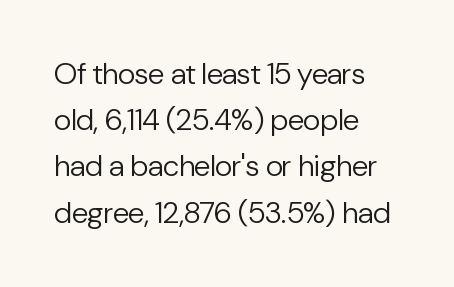
Q: Is the text bold? A: No.
Q: Is the text italic (slanted)? A: No, it is upright.
Q: Is the typeface a serif or a sans-serif typeface? A: Sans-serif.
Q: Is the text underlined? A: No.
Q: How is the paragraph aligned? A: Left-aligned.
Q: Is the spacing between letters normal or unusually wide? A: Normal.
Q: Is the spacing between lines tight, normal or loose? A: Normal.
Q: Width (condensed, normal, or wide)? A: Normal.
Q: Stroke contrast? A: Low.
Q: x-height? A: Medium.
Q: Monospaced? A: No.
